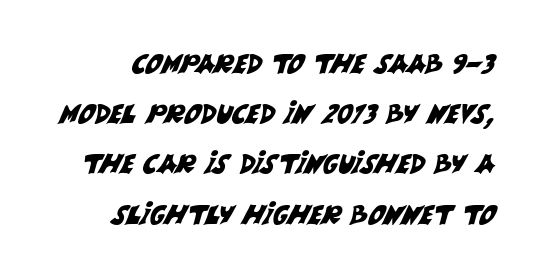
{"underline": "no", "line_spacing": "loose", "line_spacing_ratio": 1.93, "letter_spacing": "normal", "letter_spacing_em": 0.0, "glyph_px": 26}
